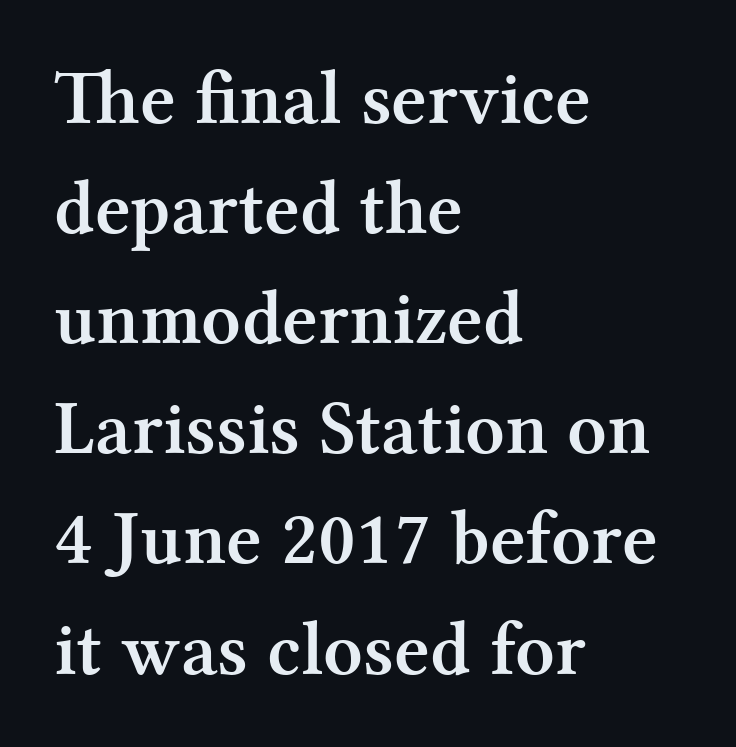
{"serif": "yes", "italic": "no", "bold": "yes", "weight": "semibold", "width": "normal", "stroke_contrast": "medium", "x_height": "medium", "monospaced": "no", "underline": "no", "align": "left", "line_spacing": "normal", "line_spacing_ratio": 1.43, "letter_spacing": "normal", "letter_spacing_em": 0.0, "glyph_px": 77}
